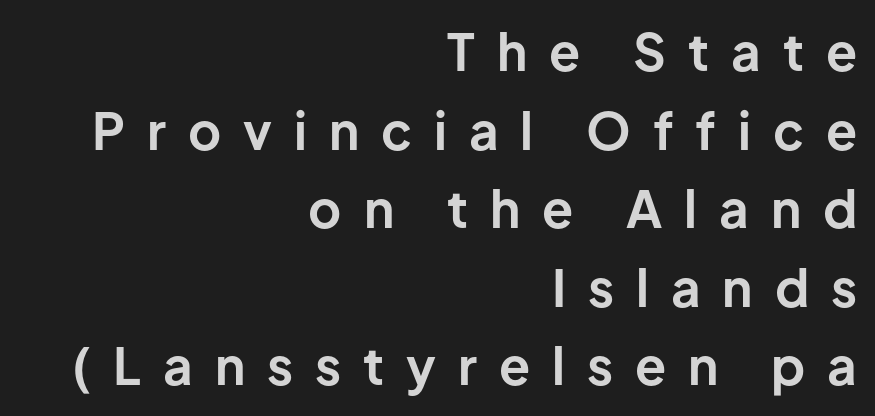
Type without underlining. These lines are set flush right with a ragged left edge. Italic? Not at all — the glyphs are vertical. The type is letterspaced generously, with wide tracking. Interline gaps are of average width in this sample.
